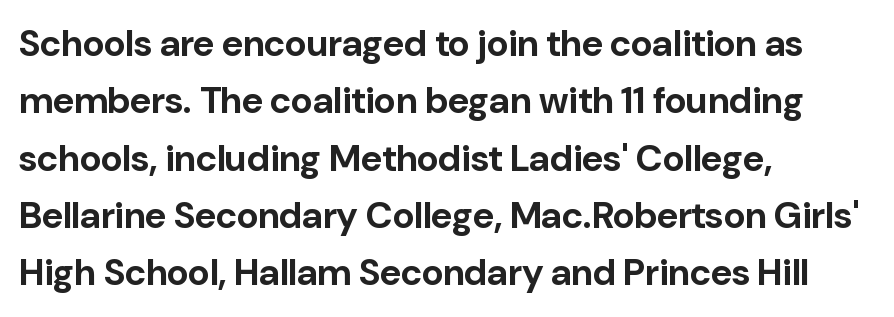
Clear beneath every line of the passage. Proportional: the letters do not fall into vertical columns. How are the letters spaced? Ordinarily, with no added tracking. Does the copy run flush right? No — it runs flush left.
